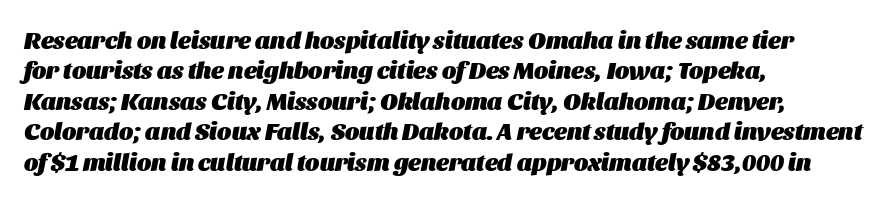
The image shows 24 px bold type, italic (leaning right); set left-aligned, normal line spacing (1.27x), normal letter spacing, not underlined.
